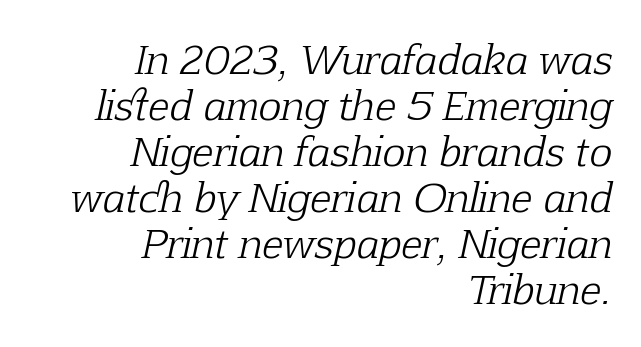
Caption: face not bold, strokes unweighted. Style check: oblique. The setting favours the right margin, as signatures and pull-quotes sometimes do. Varying glyph widths throughout — classic text-font behaviour. Serifs: yes, visible at the terminals of the letterforms.
